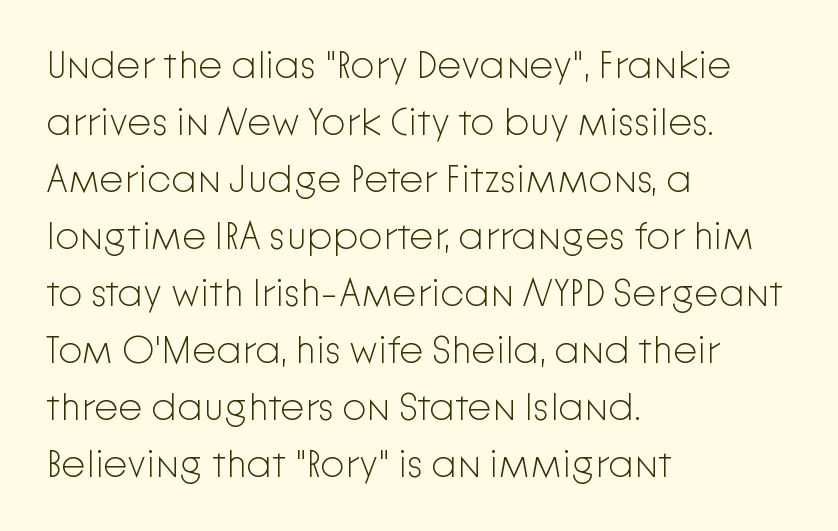
Q: Is the text bold? A: No.
Q: Is the text italic (slanted)? A: No, it is upright.
Q: Is the typeface a serif or a sans-serif typeface? A: Sans-serif.
Q: Is the text underlined? A: No.
Q: How is the paragraph aligned? A: Left-aligned.
Q: Is the spacing between letters normal or unusually wide? A: Normal.
Q: Is the spacing between lines tight, normal or loose? A: Normal.
Q: Width (condensed, normal, or wide)? A: Normal.
Q: Stroke contrast? A: Low.
Q: x-height? A: Medium.
Q: Monospaced? A: No.
